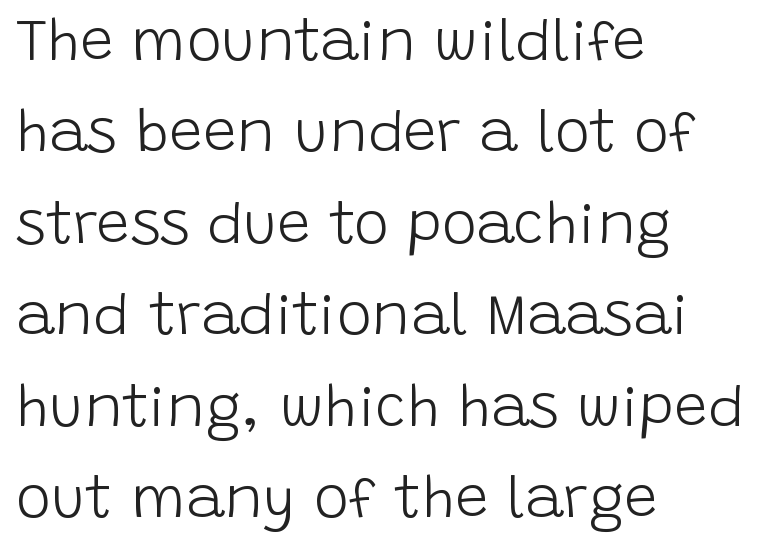
This sample uses plain, unmodified letter spacing. Horizontally, the lines are justified to the leading edge only. Posture: straight, roman, zero tilt. A light-to-regular cut is what we see here. I'd call this a sans setting — the letters go barefoot.
